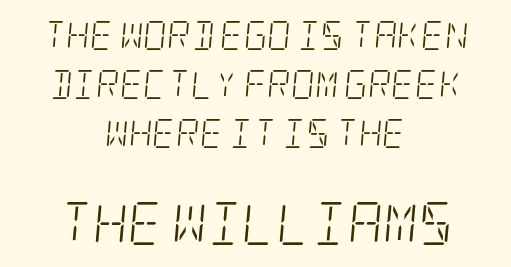
{"serif": "yes", "italic": "yes", "lean": "right", "slant_degrees": 5, "bold": "no", "weight": "light", "width": "condensed", "stroke_contrast": "low", "x_height": "large", "underline": "no", "align": "center", "line_spacing": "normal", "line_spacing_ratio": 1.69, "letter_spacing": "normal", "letter_spacing_em": 0.0, "larger_block": "second", "size_ratio": 1.48, "glyph_px": 43}
